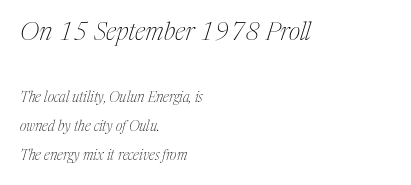
{"italic": "yes", "lean": "right", "slant_degrees": 17, "bold": "no", "underline": "no", "align": "left", "line_spacing": "loose", "line_spacing_ratio": 2.06, "letter_spacing": "normal", "letter_spacing_em": 0.0, "larger_block": "first", "size_ratio": 1.79, "glyph_px": 25}
